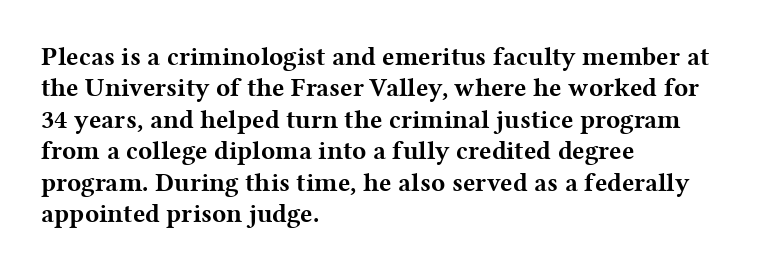
Posture: straight, roman, zero tilt. A student would call this left alignment; a typographer would say flush left, rag right. Rule under the text: the space is simply empty. Between one letter and the next there's only the usual sliver of space. Plenty of ink on the page — the face is bold.
